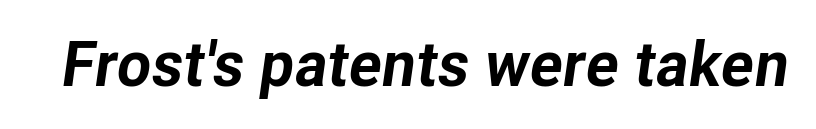
The image shows 63 px bold type, italic (leaning right); set normal letter spacing, not underlined; low stroke contrast and a medium x-height.
